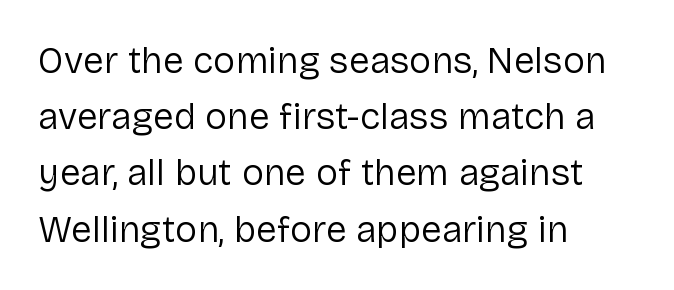
Q: Is the text bold? A: No.
Q: Is the text italic (slanted)? A: No, it is upright.
Q: Is the typeface a serif or a sans-serif typeface? A: Sans-serif.
Q: Is the text underlined? A: No.
Q: How is the paragraph aligned? A: Left-aligned.
Q: Is the spacing between letters normal or unusually wide? A: Normal.
Q: Is the spacing between lines tight, normal or loose? A: Normal.
Q: Width (condensed, normal, or wide)? A: Normal.
Q: Stroke contrast? A: Low.
Q: x-height? A: Medium.
Q: Monospaced? A: No.
